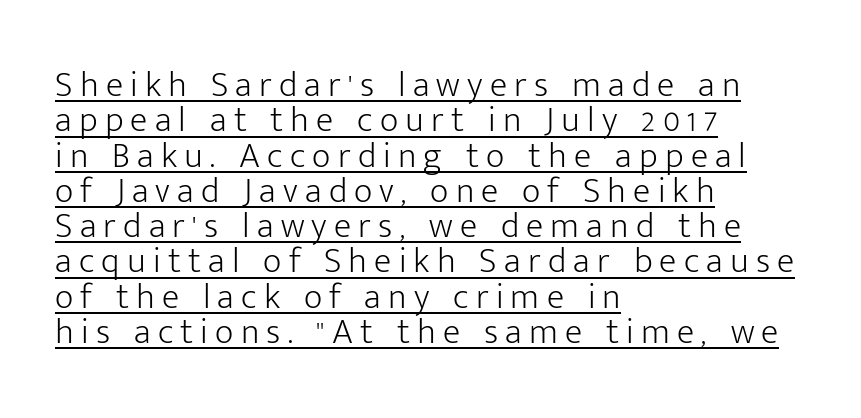
{"serif": "no", "italic": "no", "bold": "no", "weight": "light", "width": "normal", "stroke_contrast": "low", "x_height": "medium", "monospaced": "no", "underline": "yes", "align": "left", "line_spacing": "tight", "line_spacing_ratio": 0.98, "letter_spacing": "wide", "letter_spacing_em": 0.2, "glyph_px": 36}
